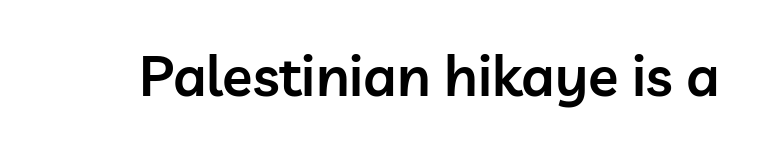
{"serif": "no", "italic": "no", "bold": "semi", "weight": "semibold", "width": "normal", "stroke_contrast": "low", "x_height": "medium", "monospaced": "no", "underline": "no", "letter_spacing": "normal", "letter_spacing_em": 0.0, "glyph_px": 56}
